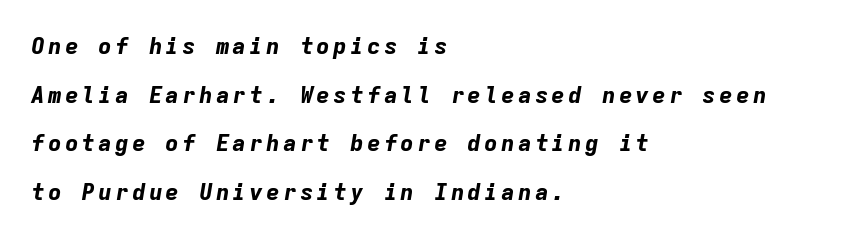
Q: Is the text bold? A: Yes.
Q: Is the text italic (slanted)? A: Yes, it leans right by about 9 degrees.
Q: Is the text underlined? A: No.
Q: How is the paragraph aligned? A: Left-aligned.
Q: Is the spacing between lines tight, normal or loose? A: Loose.
